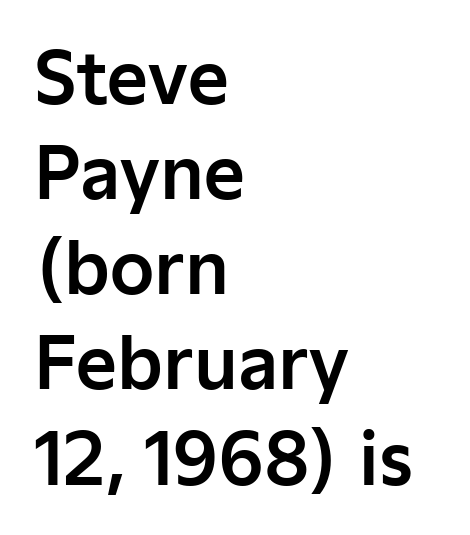
The image shows 71 px sans-serif type, upright; set left-aligned, normal line spacing (1.34x), normal letter spacing, not underlined; low stroke contrast and a medium x-height.
